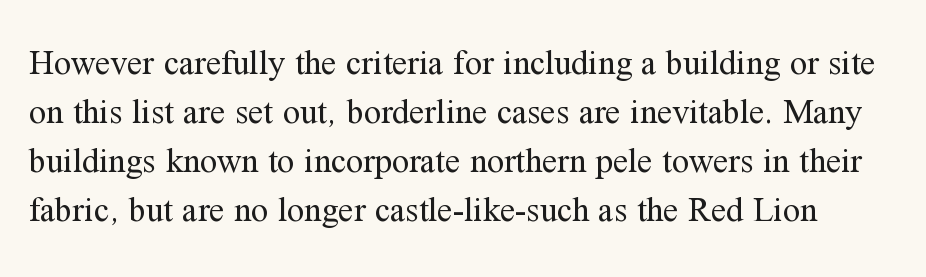
{"serif": "yes", "italic": "no", "bold": "no", "weight": "regular", "width": "normal", "stroke_contrast": "medium", "x_height": "medium", "monospaced": "no", "underline": "no", "line_spacing": "normal", "line_spacing_ratio": 1.44, "letter_spacing": "normal", "letter_spacing_em": 0.0, "glyph_px": 34}
